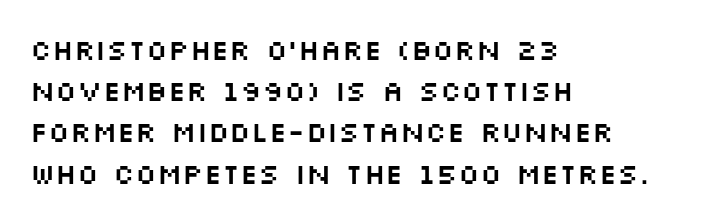
Q: Is the text italic (slanted)? A: No, it is upright.
Q: Is the typeface a serif or a sans-serif typeface? A: Sans-serif.
Q: Is the text underlined? A: No.
Q: How is the paragraph aligned? A: Left-aligned.
Q: Is the spacing between letters normal or unusually wide? A: Normal.
Q: Is the spacing between lines tight, normal or loose? A: Normal.
Q: Width (condensed, normal, or wide)? A: Wide.
Q: Stroke contrast? A: Medium.
Q: x-height? A: Large.
Q: Monospaced? A: No.
